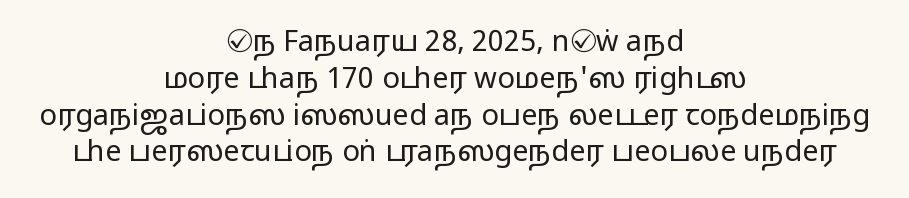
Regarding leading, the lines here are spaced in the standard way. Default kerning and tracking; the words read as compact shapes. Varying glyph widths throughout — classic text-font behaviour. A light-to-regular cut is what we see here. The space directly below the letters is spotless. This sample uses an upright cut, with every glyph sitting square on the baseline.
